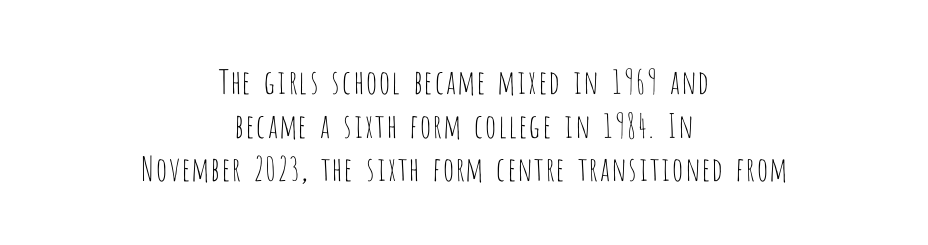
Q: Is the text bold? A: No.
Q: Is the text italic (slanted)? A: No, it is upright.
Q: Is the typeface a serif or a sans-serif typeface? A: Sans-serif.
Q: Is the text underlined? A: No.
Q: How is the paragraph aligned? A: Centered.
Q: Is the spacing between letters normal or unusually wide? A: Normal.
Q: Is the spacing between lines tight, normal or loose? A: Normal.
Q: Width (condensed, normal, or wide)? A: Condensed.
Q: Stroke contrast? A: Low.
Q: x-height? A: Large.
Q: Monospaced? A: No.
